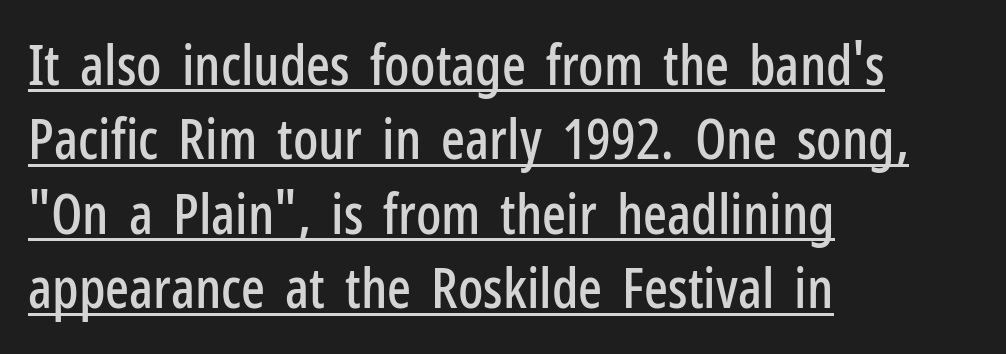
{"serif": "no", "italic": "no", "width": "condensed", "stroke_contrast": "low", "x_height": "medium", "monospaced": "no", "underline": "yes", "align": "left", "line_spacing": "normal", "line_spacing_ratio": 1.33, "letter_spacing": "normal", "letter_spacing_em": 0.0, "glyph_px": 56}
